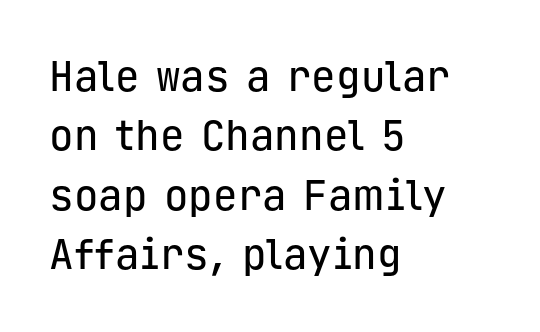
{"serif": "no", "italic": "no", "width": "normal", "stroke_contrast": "low", "x_height": "medium", "monospaced": "yes", "underline": "no", "align": "left", "line_spacing": "normal", "line_spacing_ratio": 1.45, "letter_spacing": "normal", "letter_spacing_em": 0.0, "glyph_px": 41}
